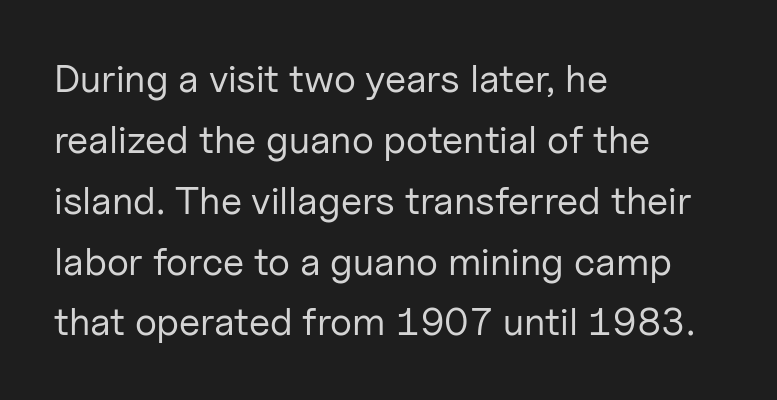
The image shows 39 px regular-weight sans-serif type, upright; set left-aligned, normal line spacing (1.56x), normal letter spacing, not underlined; low stroke contrast and a medium x-height.
